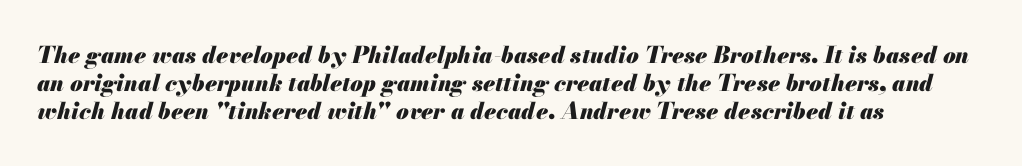
{"italic": "yes", "lean": "right", "slant_degrees": 13, "bold": "yes", "underline": "no", "align": "left", "line_spacing_ratio": 1.21, "letter_spacing": "normal", "letter_spacing_em": 0.0, "glyph_px": 23}
